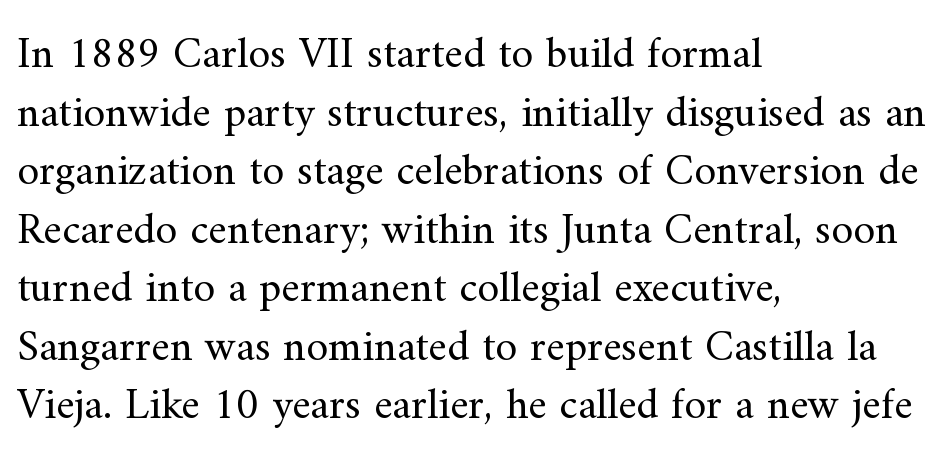
Between one letter and the next there's only the usual sliver of space. Clear beneath every line of the passage. Type style note: has serifs. Unlike italic type, these characters show no tilt at all.
